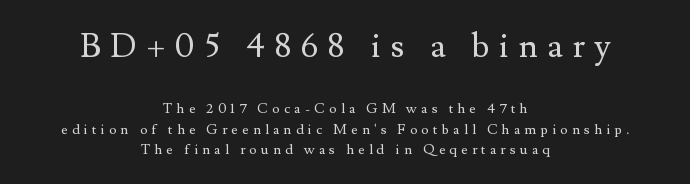
The image shows 33 px regular-weight serif type, upright; set centered, normal line spacing (1.45x), unusually wide letter spacing (+0.3 em), not underlined; the first (top) block is 2.36x larger; medium stroke contrast and a small x-height.
